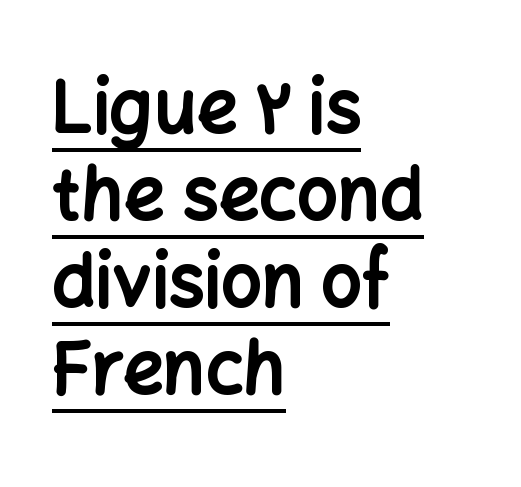
{"serif": "no", "italic": "no", "bold": "yes", "weight": "bold", "width": "normal", "stroke_contrast": "low", "x_height": "medium", "monospaced": "no", "underline": "yes", "align": "left", "line_spacing_ratio": 1.21, "letter_spacing": "normal", "letter_spacing_em": 0.0, "glyph_px": 72}
